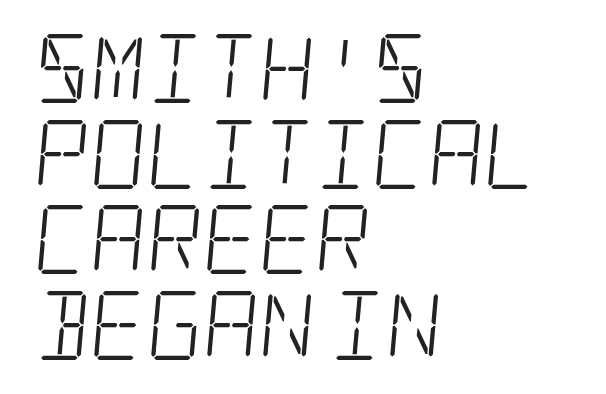
Q: Is the text bold? A: No.
Q: Is the typeface a serif or a sans-serif typeface? A: Serif.
Q: Is the text underlined? A: No.
Q: How is the paragraph aligned? A: Left-aligned.
Q: Is the spacing between letters normal or unusually wide? A: Normal.
Q: Width (condensed, normal, or wide)? A: Condensed.
Q: Stroke contrast? A: Low.
Q: x-height? A: Large.
